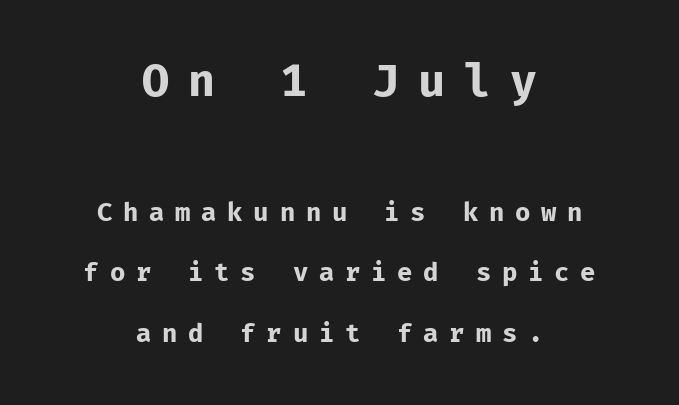
Q: Is the text bold? A: Yes.
Q: Is the text italic (slanted)? A: No, it is upright.
Q: Is the typeface a serif or a sans-serif typeface? A: Sans-serif.
Q: Is the text underlined? A: No.
Q: How is the paragraph aligned? A: Centered.
Q: Is the spacing between letters normal or unusually wide? A: Unusually wide.
Q: Is the spacing between lines tight, normal or loose? A: Loose.
Q: Which block of text is set in a larger size, the first (top) or the second (bottom)? A: The first (top) one.
Q: Width (condensed, normal, or wide)? A: Normal.
Q: Stroke contrast? A: Low.
Q: x-height? A: Medium.
Q: Monospaced? A: Yes.
